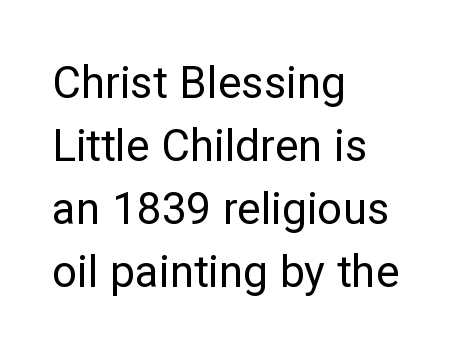
One-word summary of the alignment: left. Vertical spacing — default. A roman cut, with each character standing at attention. You could call the tracking neutral — neither tight nor loose. Do the characters align in a grid? No, the font is proportional.
